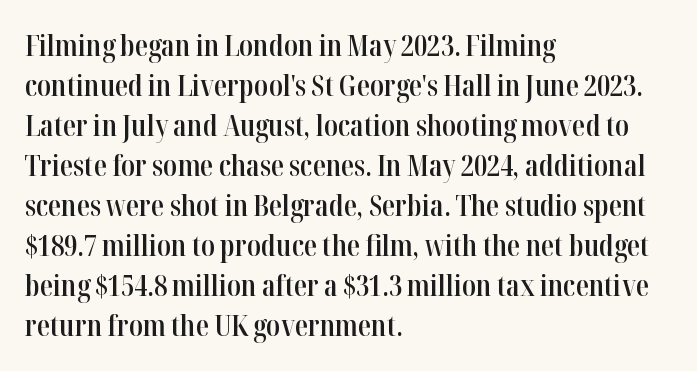
Q: Is the text bold? A: Semi-bold.
Q: Is the text italic (slanted)? A: No, it is upright.
Q: Is the typeface a serif or a sans-serif typeface? A: Serif.
Q: Is the text underlined? A: No.
Q: How is the paragraph aligned? A: Left-aligned.
Q: Is the spacing between letters normal or unusually wide? A: Normal.
Q: Is the spacing between lines tight, normal or loose? A: Normal.
Q: Width (condensed, normal, or wide)? A: Condensed.
Q: Stroke contrast? A: High.
Q: x-height? A: Medium.
Q: Monospaced? A: No.
